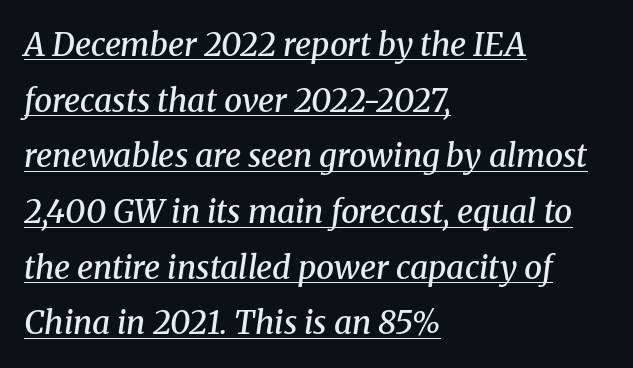
Q: Is the text bold? A: Semi-bold.
Q: Is the text italic (slanted)? A: Yes, it leans right by about 8 degrees.
Q: Is the typeface a serif or a sans-serif typeface? A: Serif.
Q: Is the text underlined? A: Yes.
Q: How is the paragraph aligned? A: Left-aligned.
Q: Is the spacing between letters normal or unusually wide? A: Normal.
Q: Width (condensed, normal, or wide)? A: Normal.
Q: Stroke contrast? A: Medium.
Q: x-height? A: Medium.
Q: Monospaced? A: No.
